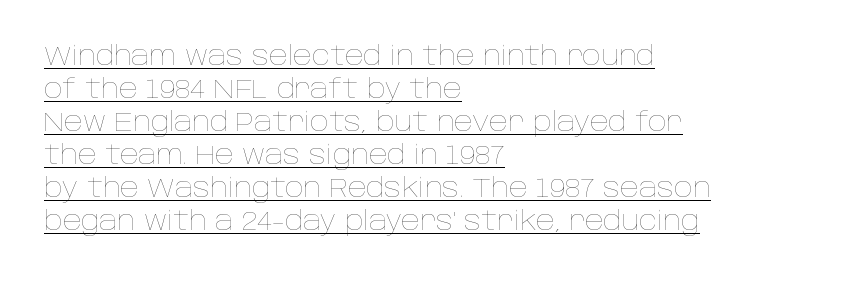
The image shows 26 px text type, upright; set left-aligned, normal line spacing (1.27x), normal letter spacing, underlined.
